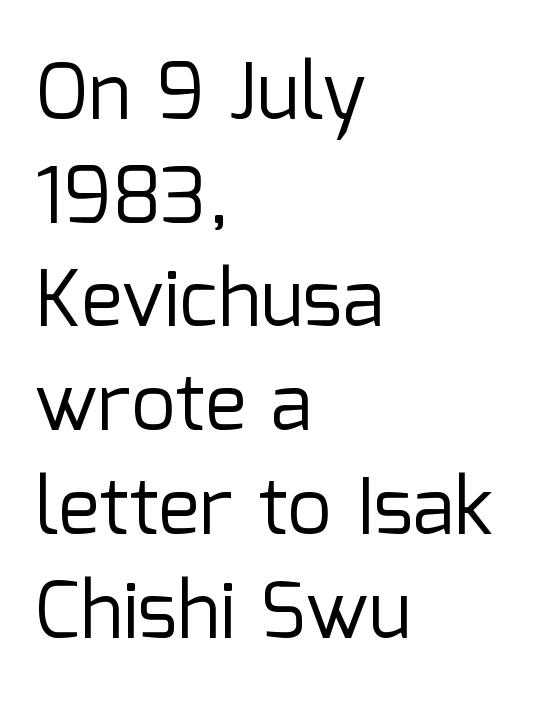
Q: Is the text bold? A: No.
Q: Is the text italic (slanted)? A: No, it is upright.
Q: Is the typeface a serif or a sans-serif typeface? A: Sans-serif.
Q: Is the text underlined? A: No.
Q: How is the paragraph aligned? A: Left-aligned.
Q: Is the spacing between letters normal or unusually wide? A: Normal.
Q: Is the spacing between lines tight, normal or loose? A: Normal.
Q: Width (condensed, normal, or wide)? A: Normal.
Q: Stroke contrast? A: Low.
Q: x-height? A: Medium.
Q: Monospaced? A: No.
